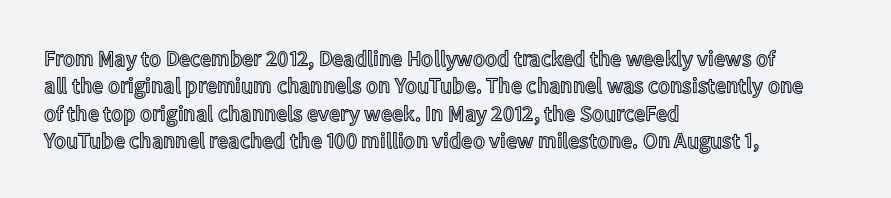
The lines are quadded left. Bare-footed words on every line. Notice how the stems are strictly vertical — no italics here. The gaps between neighbouring characters are ordinary and unremarkable.
